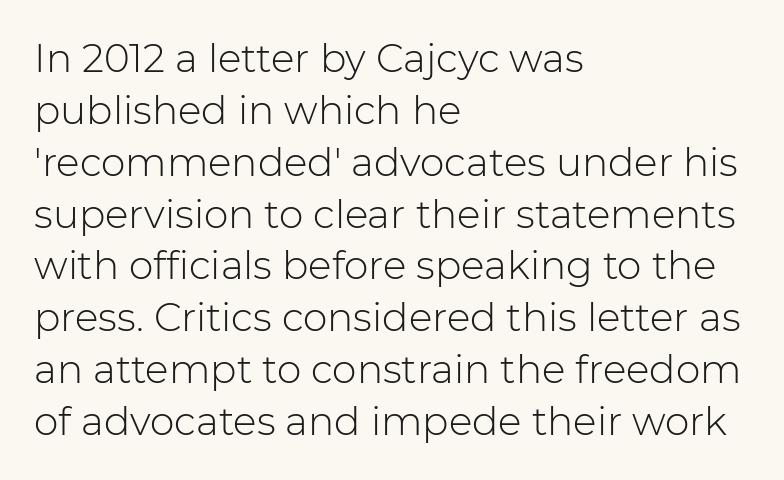
Note the varied advance widths — an 'i' is clearly narrower than an 'm'. A typesetter would mark this as roman, not italic. Type without underlining. Left-aligned paragraph, ragged on the right. Each letter's strokes conclude bluntly, with no projecting serifs. One glance says typical: line gaps are just what's usual.
